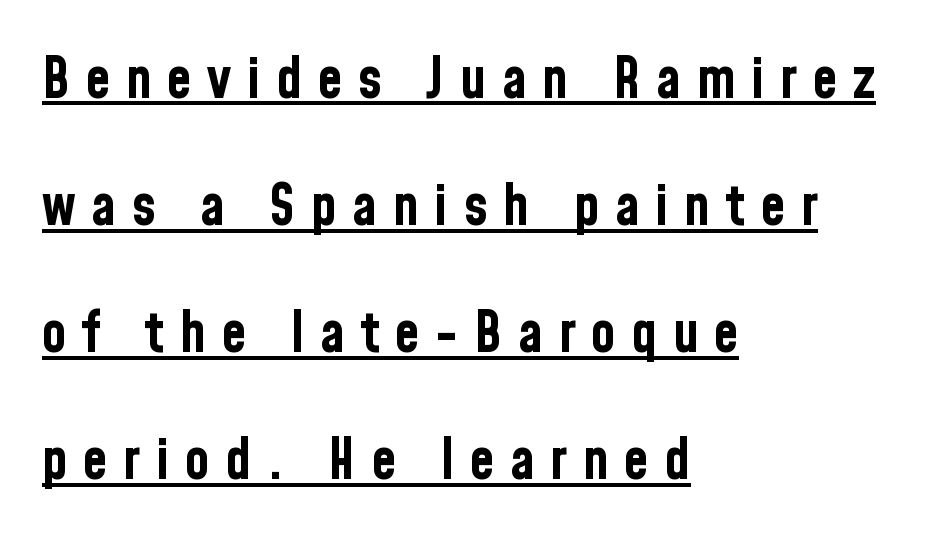
Q: Is the text bold? A: Yes.
Q: Is the text italic (slanted)? A: No, it is upright.
Q: Is the typeface a serif or a sans-serif typeface? A: Sans-serif.
Q: Is the text underlined? A: Yes.
Q: How is the paragraph aligned? A: Left-aligned.
Q: Is the spacing between letters normal or unusually wide? A: Unusually wide.
Q: Is the spacing between lines tight, normal or loose? A: Loose.
Q: Width (condensed, normal, or wide)? A: Condensed.
Q: Stroke contrast? A: Low.
Q: x-height? A: Medium.
Q: Monospaced? A: No.
